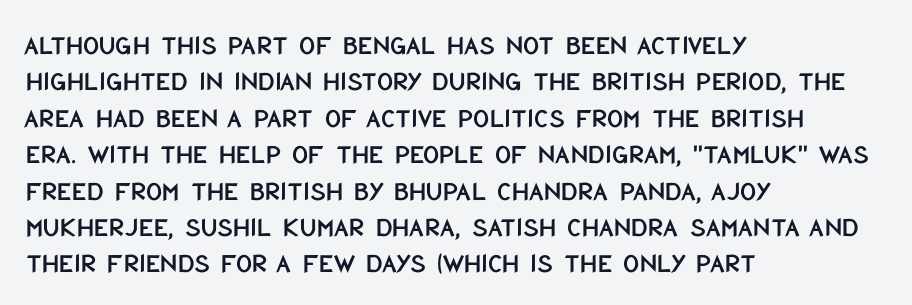
{"serif": "no", "italic": "no", "width": "condensed", "stroke_contrast": "low", "x_height": "large", "monospaced": "no", "underline": "no", "align": "left", "line_spacing": "normal", "line_spacing_ratio": 1.3, "letter_spacing": "normal", "letter_spacing_em": 0.0, "glyph_px": 28}
